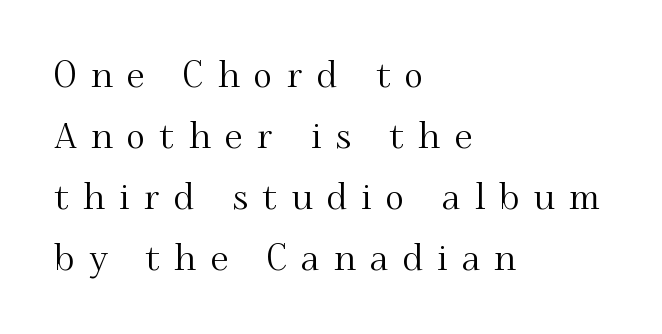
The image shows 36 px serif type, upright; set left-aligned, normal line spacing (1.69x), unusually wide letter spacing (+0.4 em), not underlined; medium stroke contrast and a small x-height.
